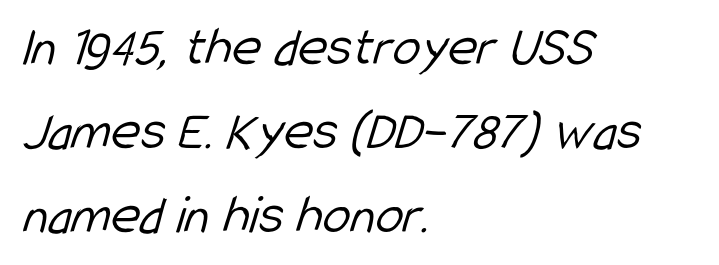
Q: Is the text bold? A: No.
Q: Is the typeface a serif or a sans-serif typeface? A: Sans-serif.
Q: Is the text underlined? A: No.
Q: How is the paragraph aligned? A: Left-aligned.
Q: Is the spacing between letters normal or unusually wide? A: Normal.
Q: Is the spacing between lines tight, normal or loose? A: Normal.
Q: Width (condensed, normal, or wide)? A: Condensed.
Q: Stroke contrast? A: Low.
Q: x-height? A: Medium.
Q: Monospaced? A: No.
